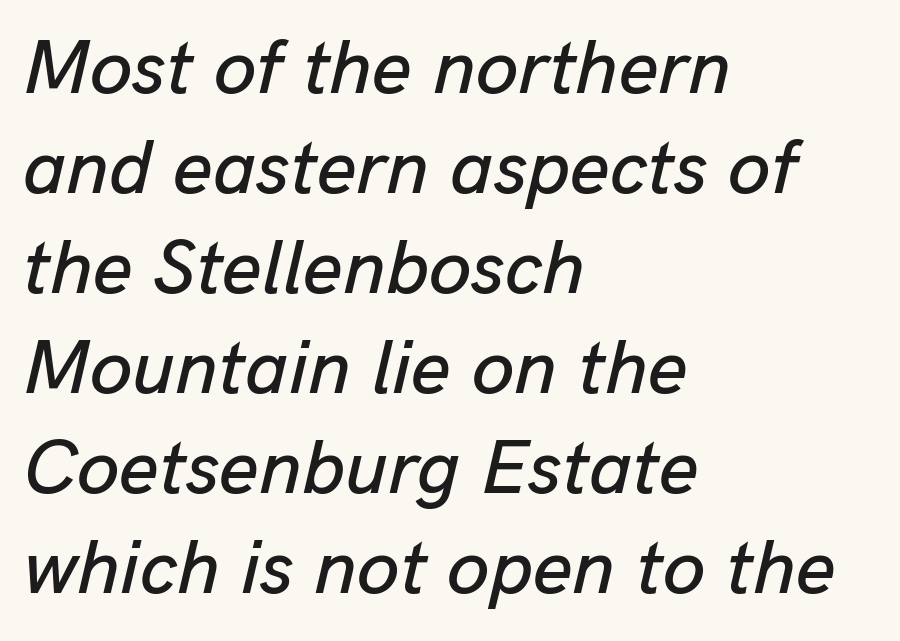
The words here are not underlined. The rows are spaced the way most documents space them. Italic? Definitely — the glyphs are oblique. Looks like regular typesetting: each glyph gets only the width it needs. The setting favours the left margin, as ordinary paragraphs usually do.
